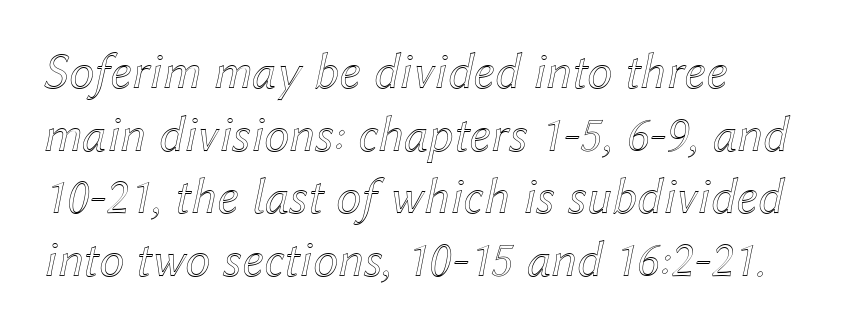
Q: Is the text italic (slanted)? A: Yes, it leans right by about 12 degrees.
Q: Is the text underlined? A: No.
Q: How is the paragraph aligned? A: Left-aligned.
Q: Is the spacing between letters normal or unusually wide? A: Normal.
Q: Width (condensed, normal, or wide)? A: Normal.
Q: x-height? A: Medium.
Q: Monospaced? A: No.
